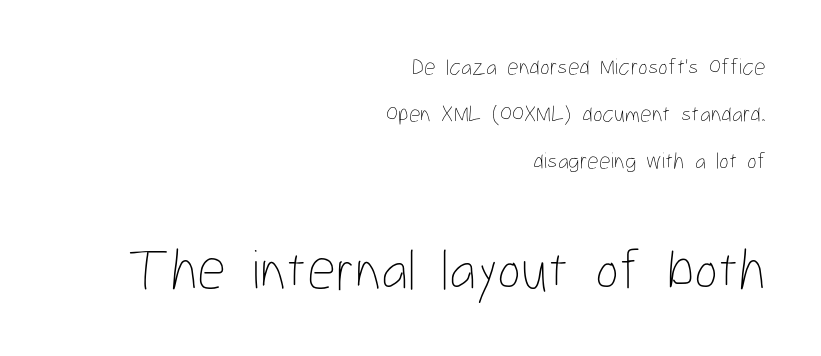
Q: Is the text bold? A: No.
Q: Is the text italic (slanted)? A: No, it is upright.
Q: Is the text underlined? A: No.
Q: How is the paragraph aligned? A: Right-aligned.
Q: Is the spacing between letters normal or unusually wide? A: Normal.
Q: Is the spacing between lines tight, normal or loose? A: Loose.
Q: Which block of text is set in a larger size, the first (top) or the second (bottom)? A: The second (bottom) one.
Q: Width (condensed, normal, or wide)? A: Condensed.
Q: Stroke contrast? A: Low.
Q: x-height? A: Medium.
Q: Monospaced? A: No.
